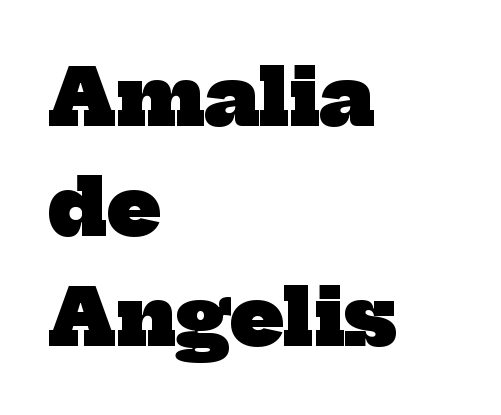
The image shows 78 px heavy serif type; set left-aligned, normal line spacing (1.41x), normal letter spacing, not underlined; low stroke contrast and a medium x-height.
